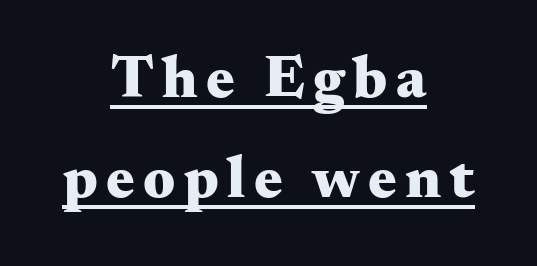
Q: Is the text bold? A: Yes.
Q: Is the text italic (slanted)? A: No, it is upright.
Q: Is the typeface a serif or a sans-serif typeface? A: Serif.
Q: Is the text underlined? A: Yes.
Q: How is the paragraph aligned? A: Centered.
Q: Is the spacing between lines tight, normal or loose? A: Normal.
Q: Width (condensed, normal, or wide)? A: Wide.
Q: Stroke contrast? A: Medium.
Q: x-height? A: Small.
Q: Monospaced? A: No.
